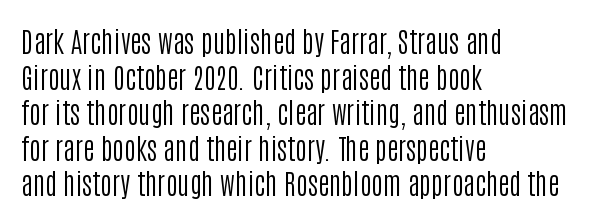
The image shows 28 px regular-weight, condensed sans-serif type, upright; set left-aligned, normal line spacing (1.27x), normal letter spacing, not underlined; low stroke contrast and a large x-height.
